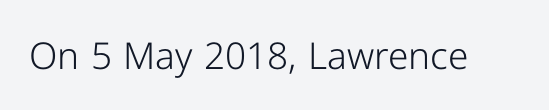
Q: Is the text bold? A: No.
Q: Is the text italic (slanted)? A: No, it is upright.
Q: Is the typeface a serif or a sans-serif typeface? A: Sans-serif.
Q: Is the text underlined? A: No.
Q: Is the spacing between letters normal or unusually wide? A: Normal.
Q: Width (condensed, normal, or wide)? A: Normal.
Q: Stroke contrast? A: Low.
Q: x-height? A: Medium.
Q: Monospaced? A: No.
